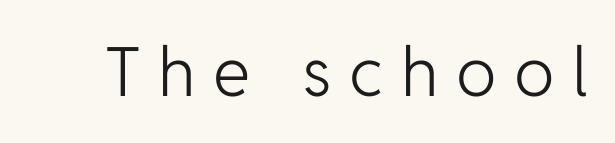
Q: Is the text bold? A: No.
Q: Is the text italic (slanted)? A: No, it is upright.
Q: Is the typeface a serif or a sans-serif typeface? A: Sans-serif.
Q: Is the text underlined? A: No.
Q: Is the spacing between letters normal or unusually wide? A: Unusually wide.
Q: Width (condensed, normal, or wide)? A: Normal.
Q: Stroke contrast? A: Low.
Q: x-height? A: Medium.
Q: Monospaced? A: No.
